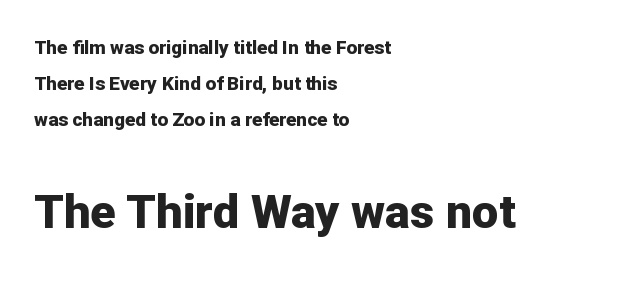
Do the characters align in a grid? No, the font is proportional. Characters remain perfectly vertical along every line. Size contrast runs from small at the top to large at the bottom. Notice how thick the strokes are: this is what a full bold looks like.
